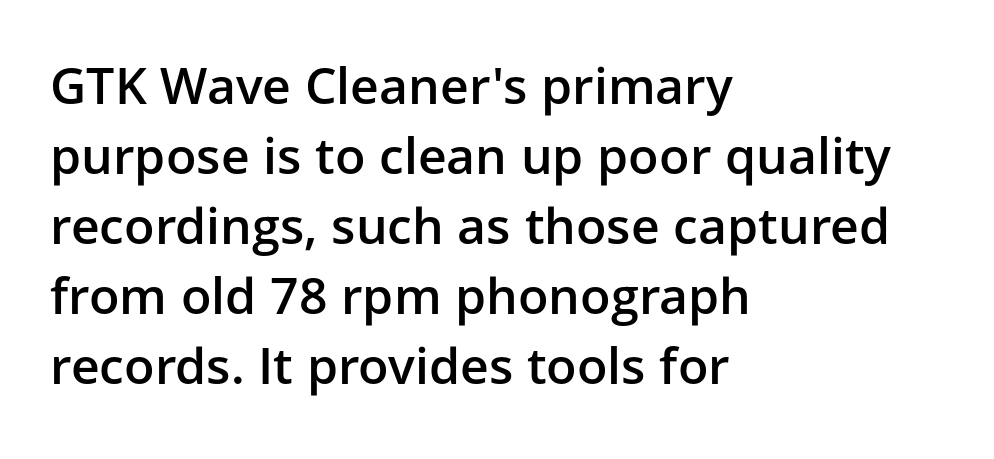
{"serif": "no", "italic": "no", "bold": "semi", "weight": "semibold", "width": "normal", "stroke_contrast": "low", "x_height": "medium", "monospaced": "no", "underline": "no", "align": "left", "line_spacing": "normal", "line_spacing_ratio": 1.4, "letter_spacing": "normal", "letter_spacing_em": 0.0, "glyph_px": 50}
